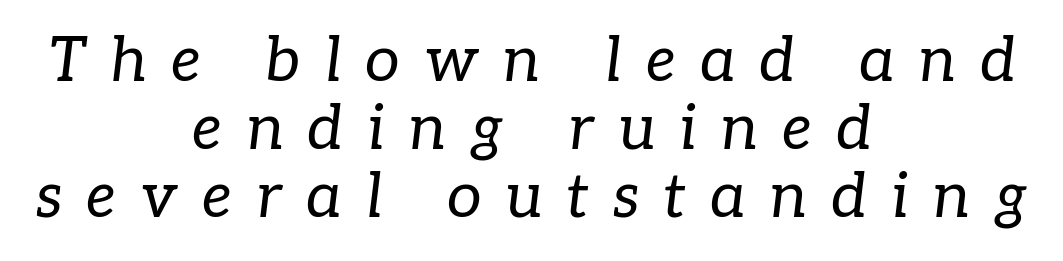
Q: Is the text bold? A: No.
Q: Is the text italic (slanted)? A: Yes, it leans right by about 7 degrees.
Q: Is the typeface a serif or a sans-serif typeface? A: Serif.
Q: Is the text underlined? A: No.
Q: How is the paragraph aligned? A: Centered.
Q: Is the spacing between letters normal or unusually wide? A: Unusually wide.
Q: Is the spacing between lines tight, normal or loose? A: Tight.
Q: Width (condensed, normal, or wide)? A: Normal.
Q: Stroke contrast? A: Low.
Q: x-height? A: Medium.
Q: Monospaced? A: No.
